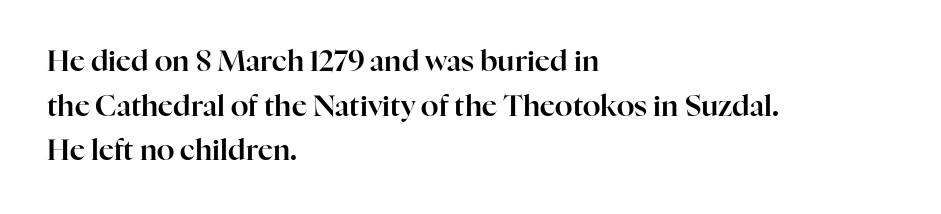
{"serif": "yes", "italic": "no", "width": "normal", "stroke_contrast": "high", "x_height": "medium", "monospaced": "no", "underline": "no", "align": "left", "line_spacing": "normal", "line_spacing_ratio": 1.54, "letter_spacing": "normal", "letter_spacing_em": 0.0, "glyph_px": 29}
